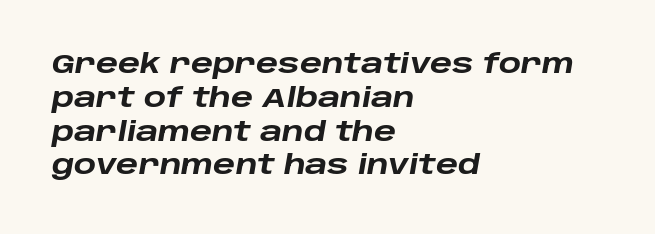
The image shows 26 px bold type, italic (leaning right); set left-aligned, normal line spacing (1.3x), normal letter spacing, not underlined.
